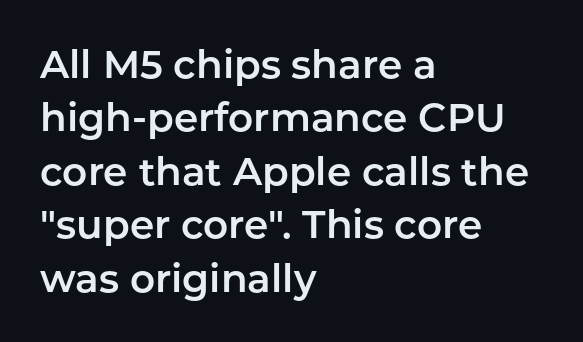
{"serif": "no", "italic": "no", "width": "normal", "stroke_contrast": "low", "x_height": "medium", "monospaced": "no", "underline": "no", "align": "left", "line_spacing": "normal", "line_spacing_ratio": 1.37, "letter_spacing": "normal", "letter_spacing_em": 0.0, "glyph_px": 39}
